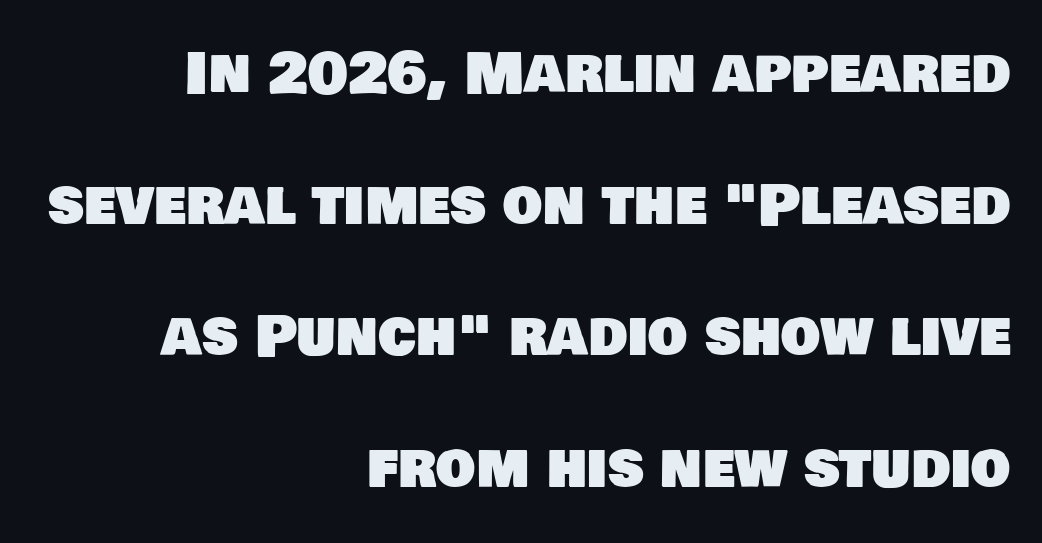
Does extra space separate the letters? No, they use regular spacing. The vertical gap from one line to the next is large. What kind of face is this? One without serifs — a sans. The passage shown is not underscored anywhere. Varying glyph widths throughout — classic text-font behaviour. Caption: multi-line text, flush right, ragged left.
